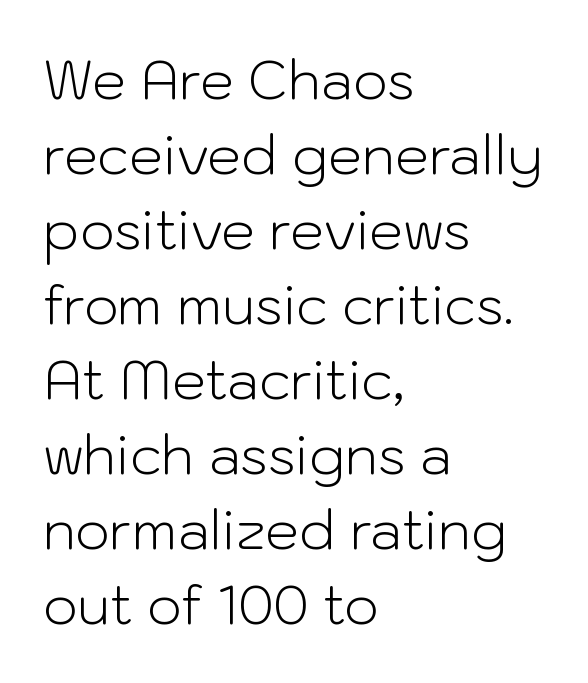
The face used here is a sans, in the tradition of grotesques and geometrics. Interline gaps are of average width in this sample. Think standard paragraph weight, or any step lighter than that. Descender tails drop into unmarked territory. Typeset ragged right — the left edge is the straight one.
